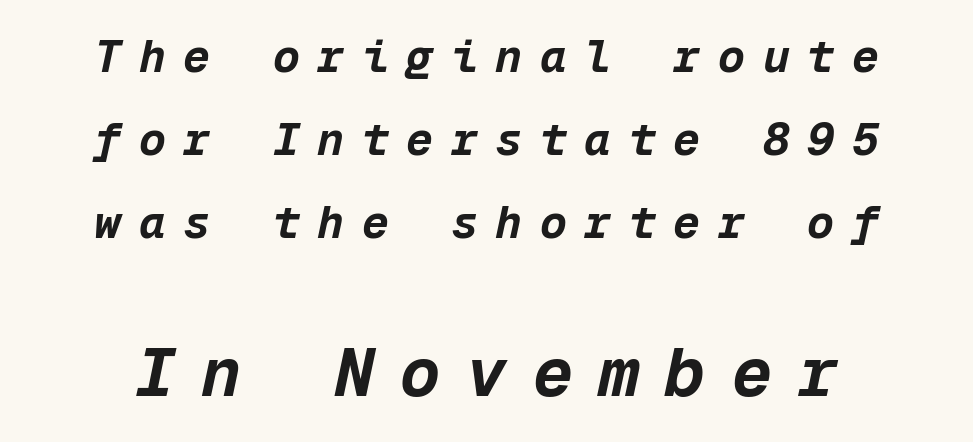
{"italic": "yes", "lean": "right", "slant_degrees": 12, "bold": "yes", "weight": "bold", "width": "normal", "stroke_contrast": "low", "x_height": "medium", "monospaced": "yes", "underline": "no", "line_spacing_ratio": 1.84, "letter_spacing": "wide", "letter_spacing_em": 0.39, "larger_block": "second", "size_ratio": 1.49, "glyph_px": 67}
